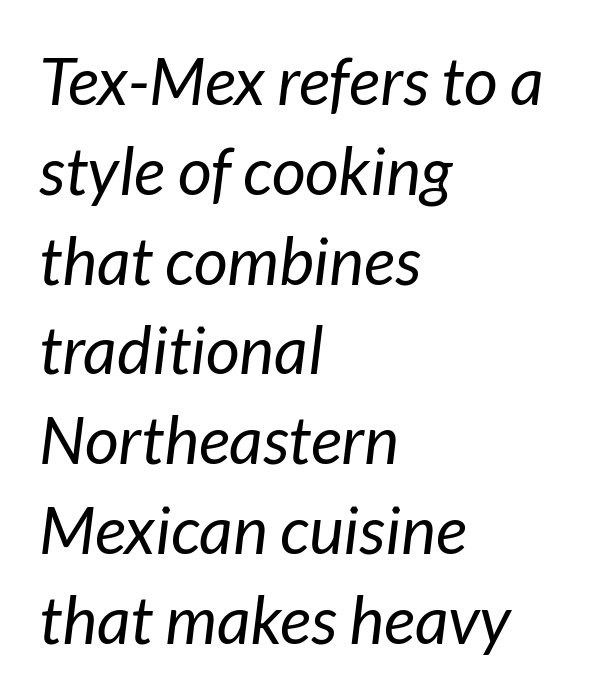
{"italic": "yes", "lean": "right", "slant_degrees": 7, "bold": "no", "weight": "regular", "width": "normal", "stroke_contrast": "low", "x_height": "medium", "monospaced": "no", "underline": "no", "align": "left", "line_spacing": "normal", "line_spacing_ratio": 1.36, "letter_spacing": "normal", "letter_spacing_em": 0.0, "glyph_px": 66}
